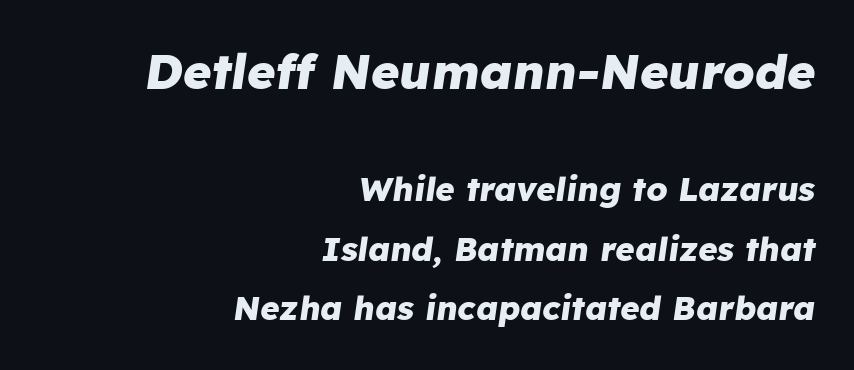
{"italic": "yes", "lean": "right", "slant_degrees": 8, "bold": "yes", "weight": "heavy", "width": "normal", "stroke_contrast": "low", "x_height": "medium", "monospaced": "no", "underline": "no", "align": "right", "line_spacing_ratio": 1.81, "letter_spacing": "normal", "letter_spacing_em": 0.0, "larger_block": "first", "size_ratio": 1.48, "glyph_px": 49}
